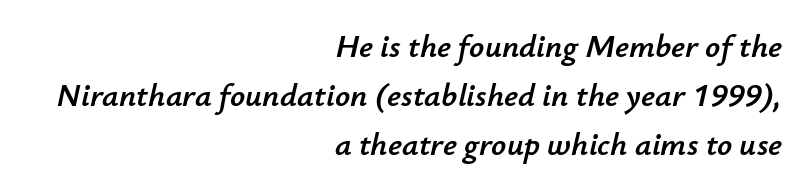
Tracking here is standard; glyphs follow each other at the usual distance. The passage shown leans; its letterforms are oblique. The rows are spaced the way most documents space them. This sample is right-justified, so line beginnings fall wherever the words allow. Beneath every word, the page is bare. Is this a fixed-width face? No — the glyphs have proportional, varying widths.
